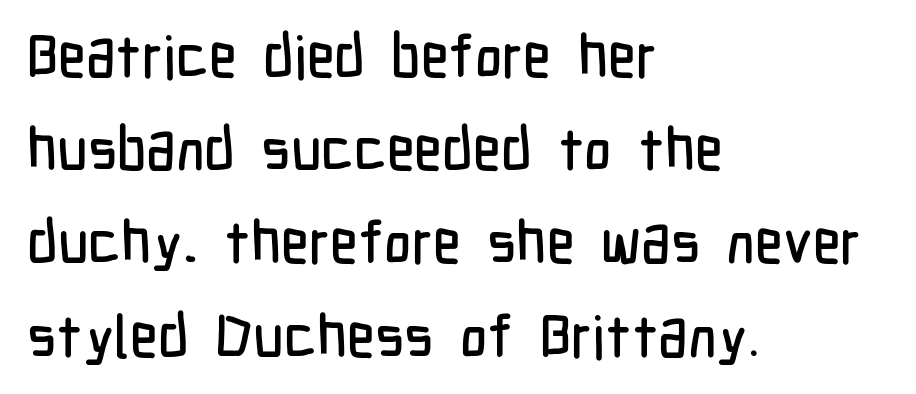
The image shows 59 px condensed sans-serif type, upright; set left-aligned, normal line spacing (1.58x), normal letter spacing, not underlined; low stroke contrast and a medium x-height.
